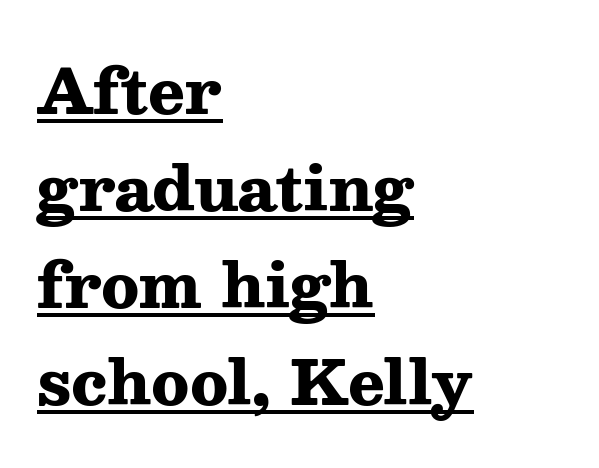
Q: Is the text bold? A: Yes.
Q: Is the text italic (slanted)? A: No, it is upright.
Q: Is the typeface a serif or a sans-serif typeface? A: Serif.
Q: Is the text underlined? A: Yes.
Q: How is the paragraph aligned? A: Left-aligned.
Q: Is the spacing between letters normal or unusually wide? A: Normal.
Q: Is the spacing between lines tight, normal or loose? A: Normal.
Q: Width (condensed, normal, or wide)? A: Wide.
Q: Stroke contrast? A: Medium.
Q: x-height? A: Medium.
Q: Monospaced? A: No.
